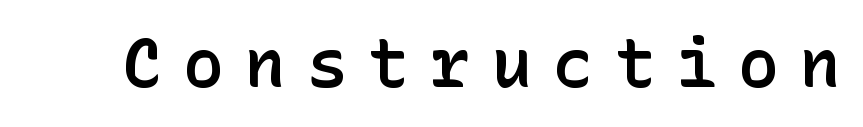
The image shows 67 px semibold sans-serif type, upright; set unusually wide letter spacing (+0.32 em), not underlined; low stroke contrast and a medium x-height.
